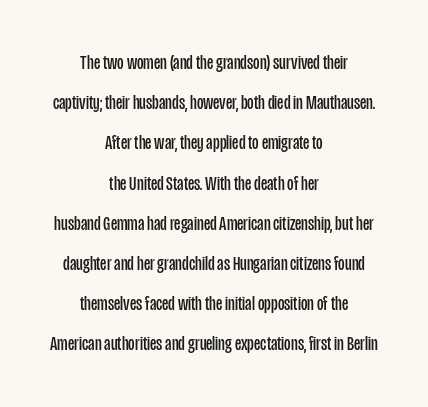
{"italic": "no", "bold": "no", "underline": "no", "align": "center", "line_spacing": "loose", "line_spacing_ratio": 2.01, "letter_spacing": "normal", "letter_spacing_em": 0.0, "glyph_px": 20}
